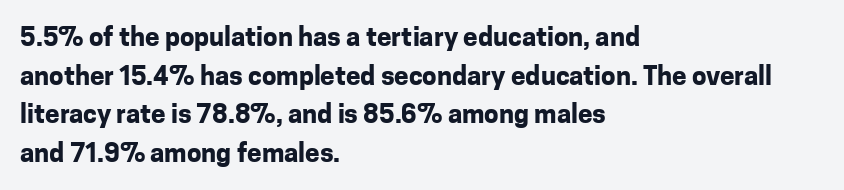
The image shows 26 px bold type, upright; set left-aligned, normal line spacing (1.49x), normal letter spacing, not underlined.
